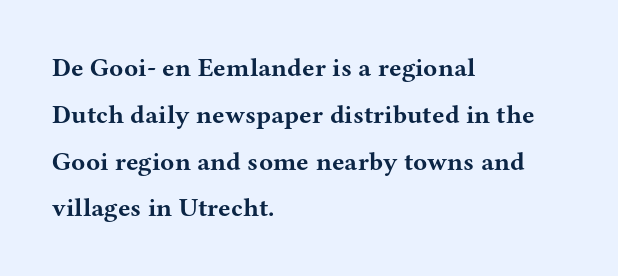
Check under the words: just untouched page. The passage shown is emphatically bold. This is the regular roman posture of the typeface. Honestly, the letter spacing is just normal — you wouldn't notice it. Caption: multi-line text, flush left, ragged right.
